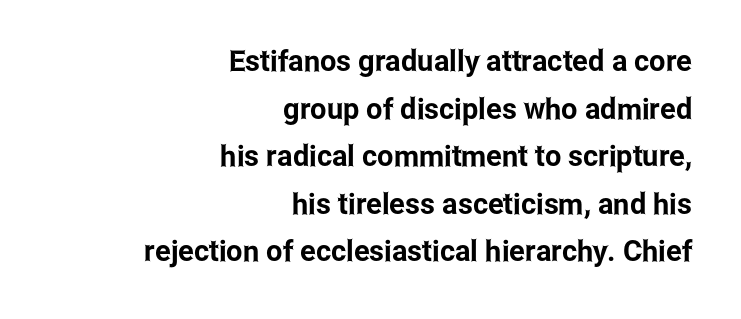
The image shows 29 px condensed sans-serif type, upright; set right-aligned, normal line spacing (1.64x), normal letter spacing, not underlined; low stroke contrast and a medium x-height.
